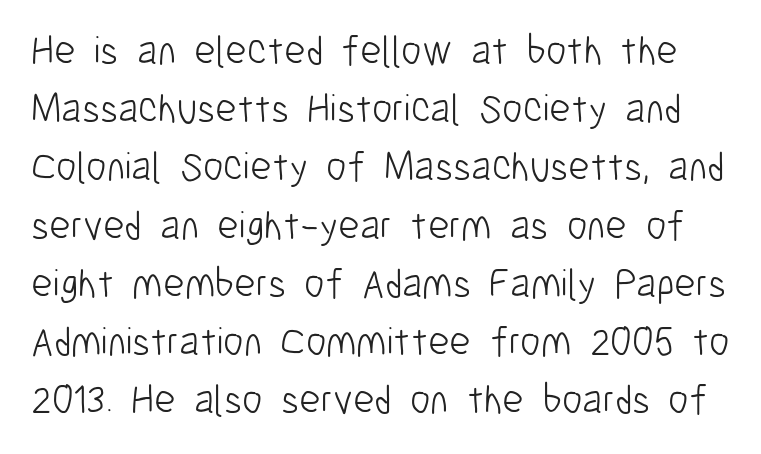
{"serif": "no", "italic": "no", "bold": "no", "weight": "light", "width": "condensed", "stroke_contrast": "low", "x_height": "medium", "monospaced": "no", "underline": "no", "line_spacing": "normal", "line_spacing_ratio": 1.42, "letter_spacing": "normal", "letter_spacing_em": 0.0, "glyph_px": 41}
